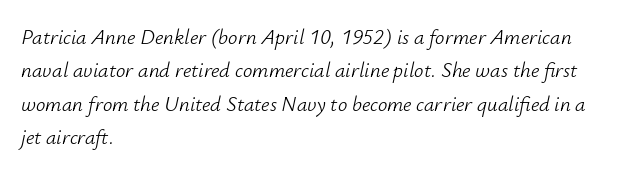
Leading matches the norm, producing a regular column. The face used here is rendered with its standard letterfit. Where is the straight margin? On the left. Underline: absent. Think standard paragraph weight, or any step lighter than that. Posture: slanted.
